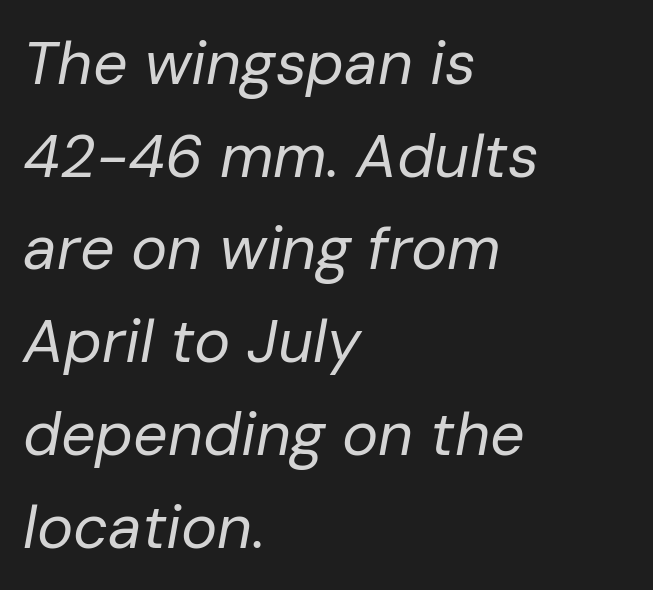
The image shows 61 px regular-weight type, italic (leaning right); set left-aligned, normal line spacing (1.52x), normal letter spacing, not underlined; low stroke contrast and a medium x-height.
